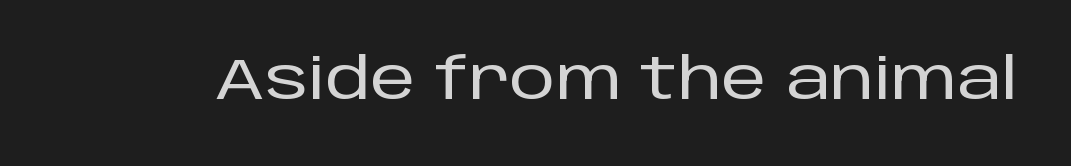
The foot of each line stays bare and open. Standard letterfit; no display-style spreading of the glyphs. Do the characters align in a grid? No, the font is proportional. Unlike italic type, these characters show no tilt at all.
